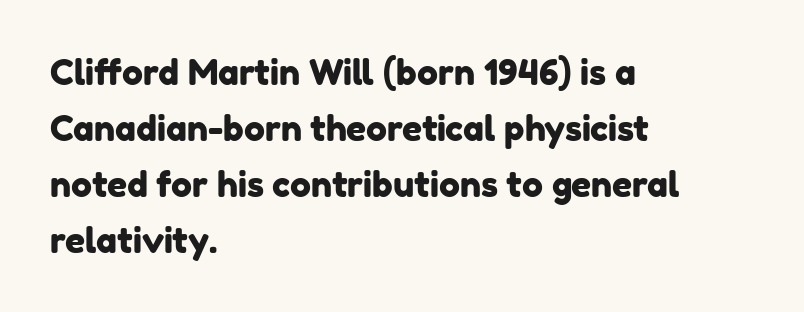
{"serif": "no", "width": "normal", "stroke_contrast": "low", "x_height": "medium", "monospaced": "no", "underline": "no", "align": "left", "line_spacing": "normal", "line_spacing_ratio": 1.6, "letter_spacing": "normal", "letter_spacing_em": 0.0, "glyph_px": 35}
